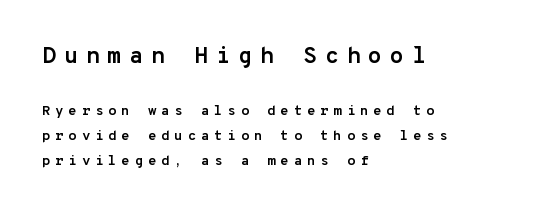
{"italic": "no", "bold": "yes", "underline": "no", "align": "left", "line_spacing_ratio": 1.8, "letter_spacing": "wide", "letter_spacing_em": 0.33, "larger_block": "first", "size_ratio": 1.64, "glyph_px": 23}
